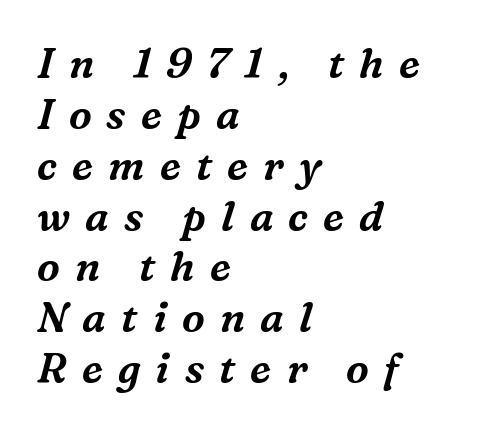
{"serif": "yes", "italic": "yes", "lean": "right", "slant_degrees": 16, "width": "normal", "stroke_contrast": "medium", "x_height": "medium", "monospaced": "no", "underline": "no", "align": "left", "line_spacing_ratio": 1.24, "letter_spacing": "wide", "letter_spacing_em": 0.37, "glyph_px": 41}
